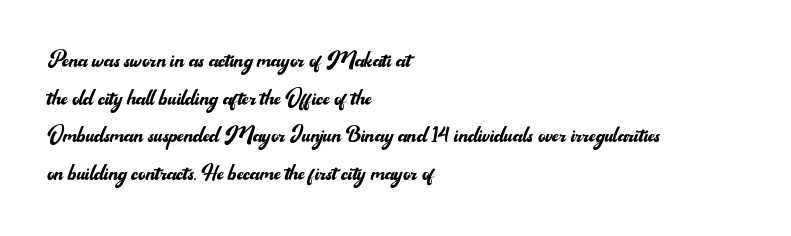
{"serif": "no", "bold": "no", "weight": "regular", "width": "normal", "stroke_contrast": "medium", "x_height": "small", "monospaced": "no", "underline": "no", "align": "left", "line_spacing": "normal", "line_spacing_ratio": 1.34, "letter_spacing": "normal", "letter_spacing_em": 0.0, "glyph_px": 28}
